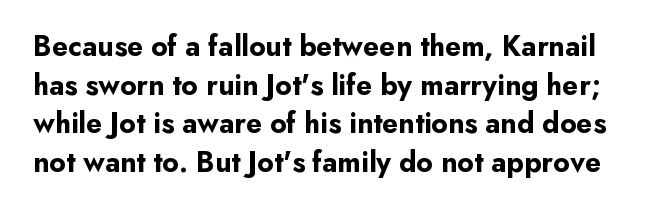
The image shows 29 px bold sans-serif type, upright; set normal line spacing (1.33x), normal letter spacing, not underlined; low stroke contrast and a small x-height.
